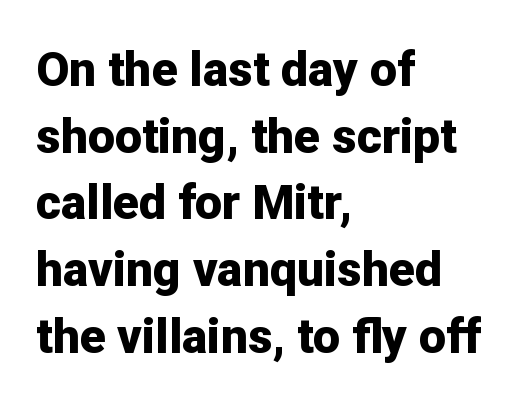
{"serif": "no", "italic": "no", "bold": "yes", "weight": "bold", "width": "normal", "stroke_contrast": "low", "x_height": "medium", "monospaced": "no", "underline": "no", "align": "left", "line_spacing": "normal", "line_spacing_ratio": 1.39, "letter_spacing": "normal", "letter_spacing_em": 0.0, "glyph_px": 48}
